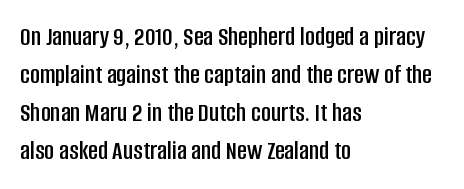
The image shows 27 px text type, upright; set left-aligned, normal line spacing (1.41x), normal letter spacing, not underlined.
